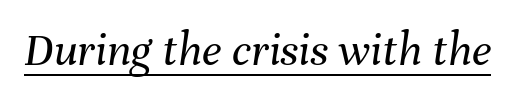
{"italic": "yes", "lean": "right", "slant_degrees": 8, "bold": "no", "weight": "regular", "width": "normal", "stroke_contrast": "medium", "x_height": "medium", "monospaced": "no", "underline": "yes", "letter_spacing": "normal", "letter_spacing_em": 0.0, "glyph_px": 48}
